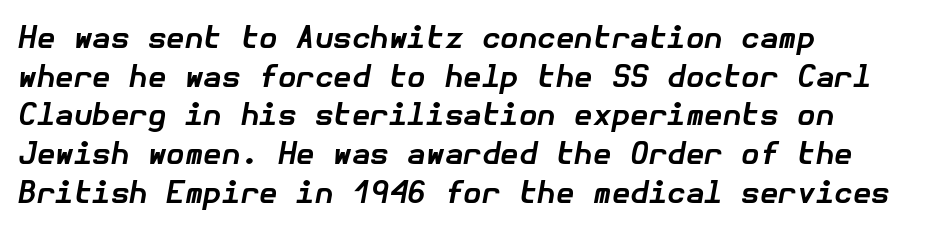
The image shows 30 px bold type, italic (leaning right); set left-aligned, normal line spacing (1.29x), normal letter spacing, not underlined; low stroke contrast and a medium x-height.
